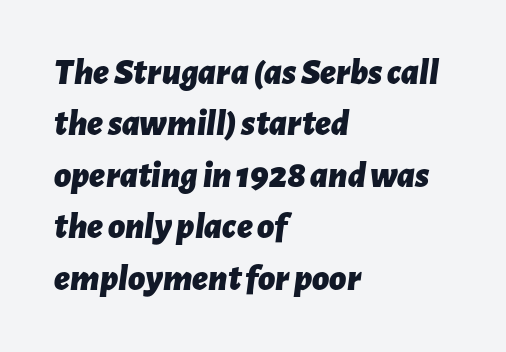
{"italic": "yes", "lean": "right", "slant_degrees": 7, "bold": "yes", "weight": "bold", "width": "normal", "stroke_contrast": "low", "x_height": "medium", "monospaced": "no", "underline": "no", "align": "left", "line_spacing": "normal", "line_spacing_ratio": 1.39, "letter_spacing": "normal", "letter_spacing_em": 0.0, "glyph_px": 37}
